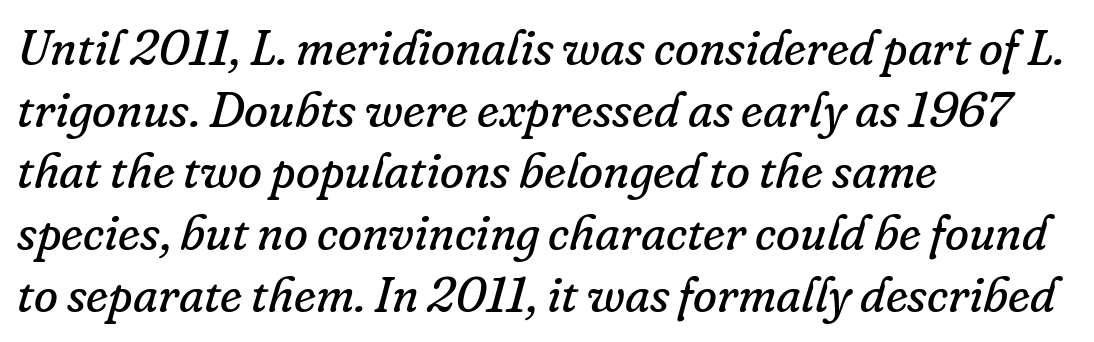
{"serif": "yes", "italic": "yes", "lean": "right", "slant_degrees": 16, "bold": "no", "weight": "regular", "width": "normal", "stroke_contrast": "low", "x_height": "small", "monospaced": "no", "underline": "no", "align": "left", "line_spacing": "normal", "line_spacing_ratio": 1.26, "letter_spacing": "normal", "letter_spacing_em": 0.0, "glyph_px": 49}
